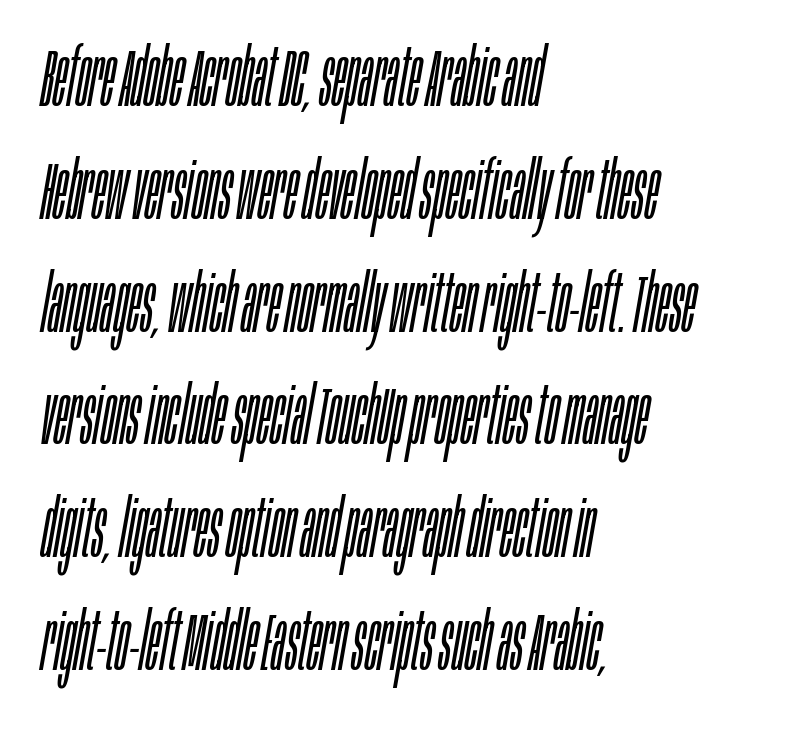
Q: Is the text bold? A: No.
Q: Is the text italic (slanted)? A: Yes, it leans right by about 10 degrees.
Q: Is the text underlined? A: No.
Q: How is the paragraph aligned? A: Left-aligned.
Q: Is the spacing between letters normal or unusually wide? A: Normal.
Q: Is the spacing between lines tight, normal or loose? A: Normal.
Q: Width (condensed, normal, or wide)? A: Condensed.
Q: Stroke contrast? A: Low.
Q: x-height? A: Large.
Q: Monospaced? A: No.
